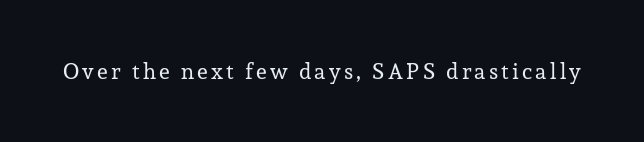
The specimen reads as upright at a glance. The face looks like a standard text weight, possibly lighter. Nobody drew a line under any word here.
